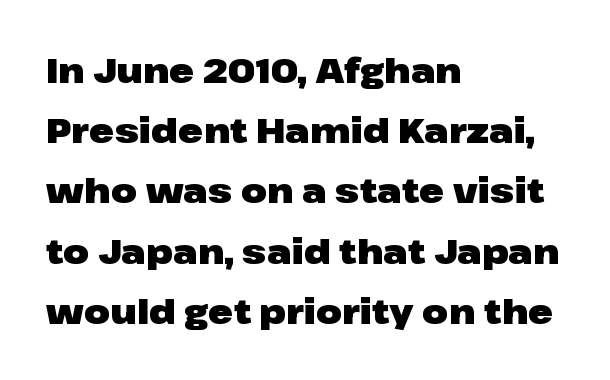
The words here are not underlined. The letters advance in unequal steps, a hallmark of proportional type. Each glyph is drawn with heavy, bold strokes. These lines keep a tight, regular rhythm from letter to letter.
